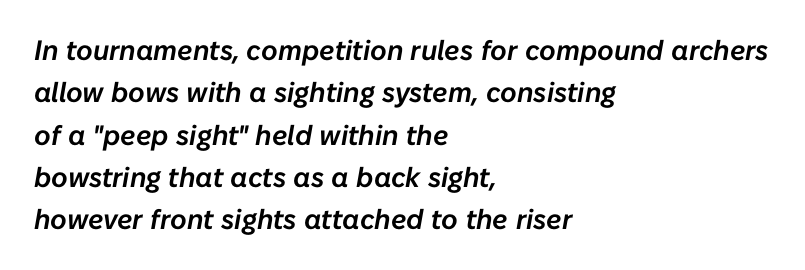
The lettering tilts uniformly, giving the passage an italic look. Note the varied advance widths — an 'i' is clearly narrower than an 'm'. Plain, unruled lines of type. No extra tracking has been applied to these lines. Reading down the block, your eye returns to a fixed left position each line.
